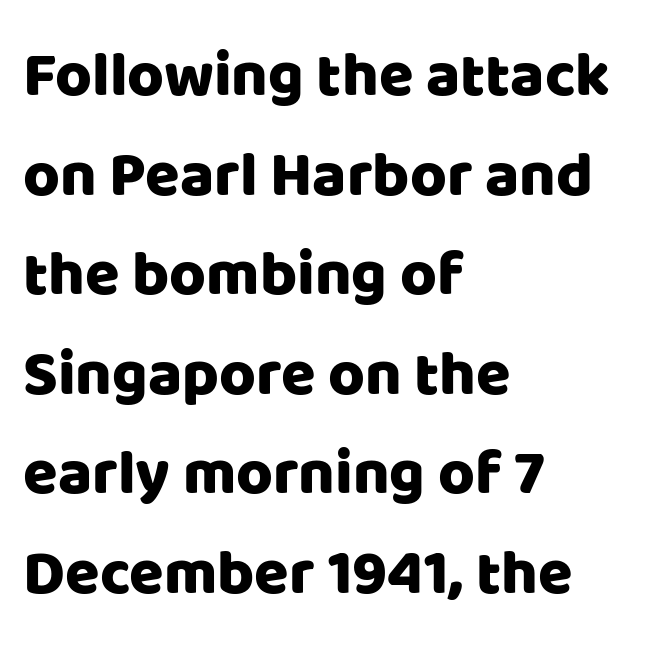
Unmarked baselines from the first word to the last. The type is set solid horizontally, with unmodified tracking. Style check: upright. The passage shown is typeset with a sans-serif family. Baseline-to-baseline distance is the conventional proportion of letter height.
